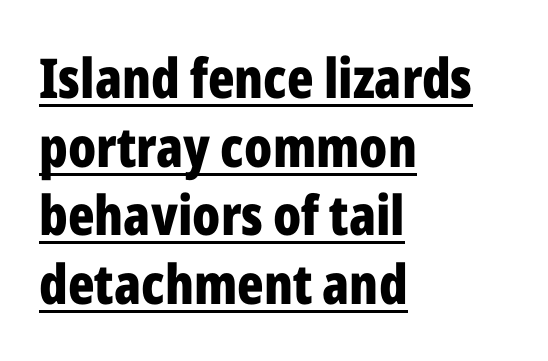
Q: Is the text bold? A: Yes.
Q: Is the text italic (slanted)? A: No, it is upright.
Q: Is the typeface a serif or a sans-serif typeface? A: Sans-serif.
Q: Is the text underlined? A: Yes.
Q: How is the paragraph aligned? A: Left-aligned.
Q: Is the spacing between letters normal or unusually wide? A: Normal.
Q: Is the spacing between lines tight, normal or loose? A: Normal.
Q: Width (condensed, normal, or wide)? A: Condensed.
Q: Stroke contrast? A: Low.
Q: x-height? A: Medium.
Q: Monospaced? A: No.
